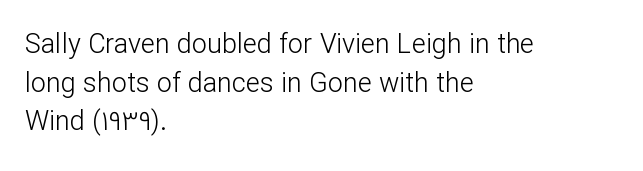
{"italic": "no", "bold": "no", "underline": "no", "align": "left", "line_spacing": "normal", "line_spacing_ratio": 1.43, "letter_spacing": "normal", "letter_spacing_em": 0.0, "glyph_px": 27}
